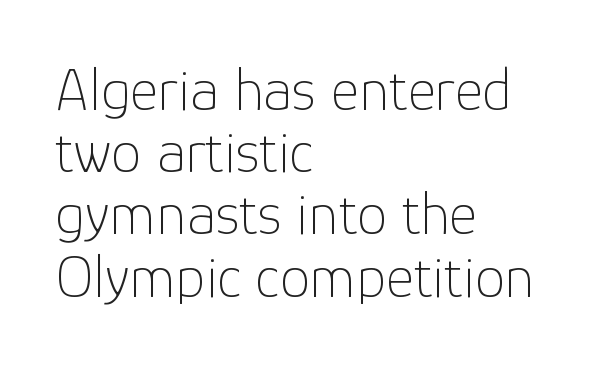
Spacing verdict: proportional, widths tailored to each character. The characters display no serif detailing; their extremities are plain. Characters follow at the spacing the type designer built in. Stems here are at most as thick as an everyday book face. Unlike italic type, these characters show no tilt at all. Rows of type sit shoulder to shoulder in the vertical direction.
